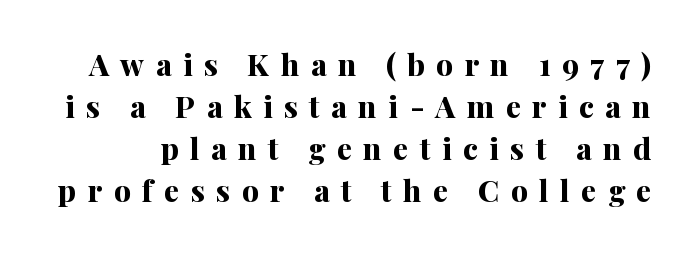
The image shows 30 px bold serif type, upright; set normal line spacing (1.4x), unusually wide letter spacing (+0.38 em), not underlined; medium stroke contrast and a medium x-height.
